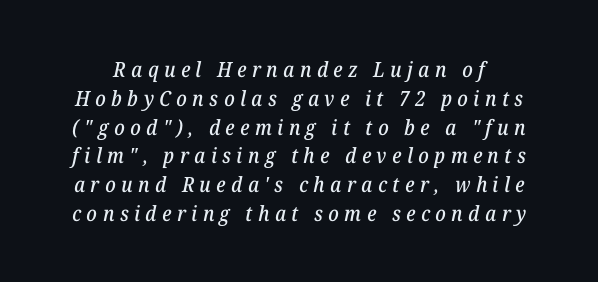
The image shows 21 px text type, italic (leaning right); set normal line spacing (1.37x), unusually wide letter spacing (+0.26 em), not underlined.
